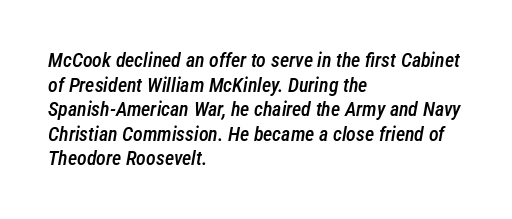
Q: Is the text bold? A: Semi-bold.
Q: Is the text italic (slanted)? A: Yes, it leans right by about 12 degrees.
Q: Is the text underlined? A: No.
Q: How is the paragraph aligned? A: Left-aligned.
Q: Is the spacing between letters normal or unusually wide? A: Normal.
